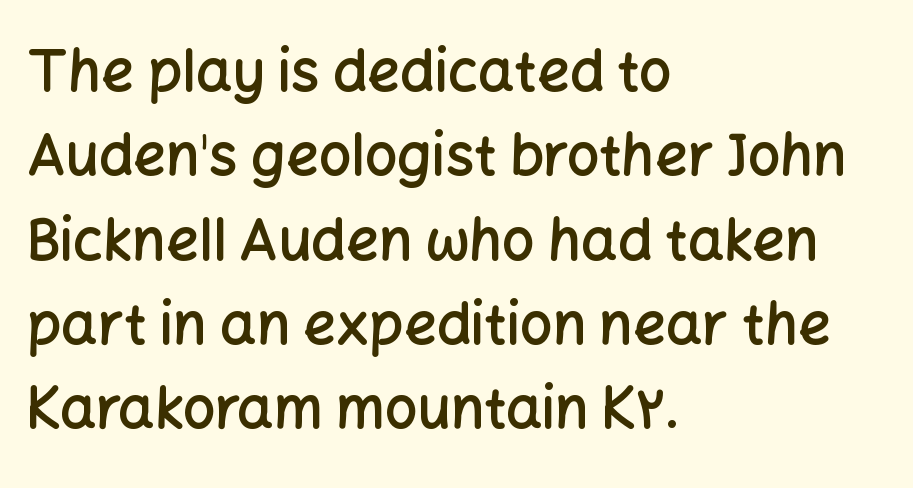
The image shows 57 px semibold sans-serif type, upright; set left-aligned, normal line spacing (1.48x), normal letter spacing, not underlined; low stroke contrast and a medium x-height.
